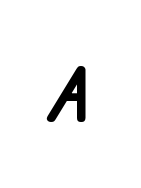
Q: Is the text bold? A: Yes.
Q: Is the text italic (slanted)? A: Yes.
Q: Is the typeface a serif or a sans-serif typeface? A: Sans-serif.
Q: Is the text underlined? A: No.
Q: Is the spacing between letters normal or unusually wide? A: Unusually wide.
Q: Width (condensed, normal, or wide)? A: Condensed.
Q: Stroke contrast? A: Low.
Q: x-height? A: Small.
Q: Monospaced? A: No.
